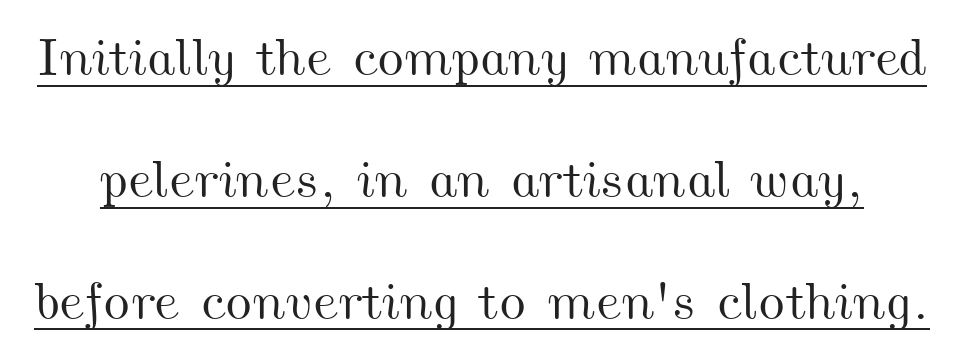
The image shows 53 px wide type; set loose line spacing (2.3x), normal letter spacing, underlined; medium stroke contrast and a small x-height.
